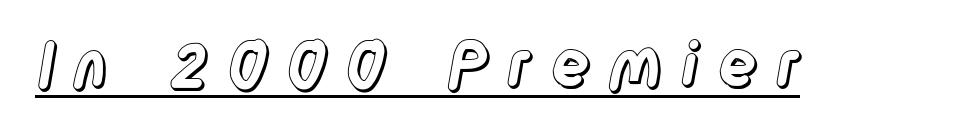
Compared with undecorated copy, this sample adds a rule below the words. A typesetter would call this proportional, since set widths differ per character. You could only call the tracking loose — the letters float apart.
